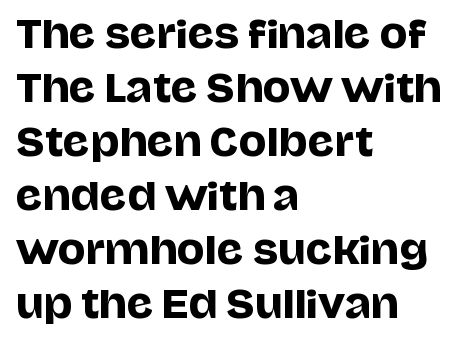
The letters carry no serifs — their stems end cleanly without finishing strokes. The lettering stays uniformly vertical, giving the passage a roman look. Proportional: the letters do not fall into vertical columns. Check under the words: just untouched page. The lines sit at an ordinary, default distance from one another.
